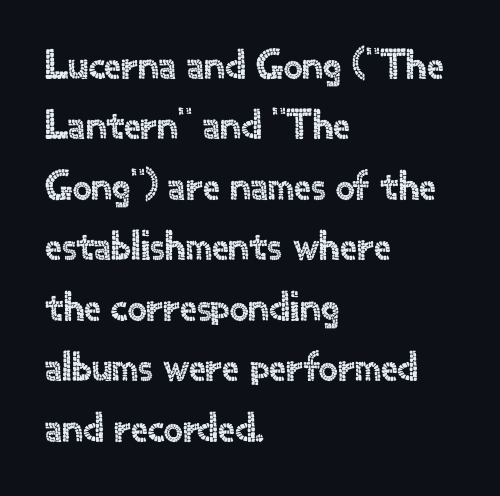
The image shows 42 px sans-serif type, upright; set left-aligned, normal line spacing (1.44x), normal letter spacing, not underlined; a small x-height.
